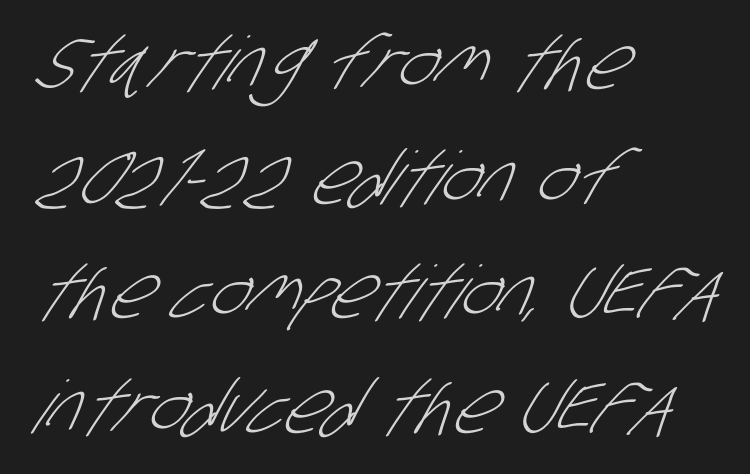
{"serif": "no", "bold": "no", "weight": "light", "width": "condensed", "stroke_contrast": "low", "x_height": "large", "monospaced": "no", "underline": "no", "align": "left", "line_spacing": "normal", "line_spacing_ratio": 1.57, "letter_spacing": "normal", "letter_spacing_em": 0.0, "glyph_px": 73}
